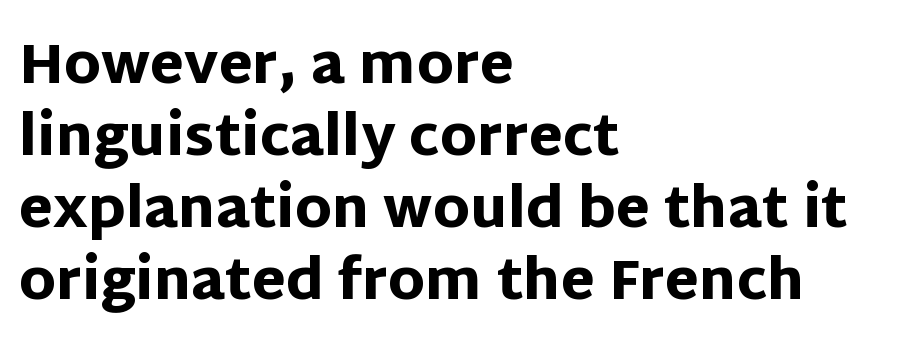
Stroke thickness is high; the sample reads as a true bold. These lines are set flush left with a ragged right edge. In terms of leading, this rendering sits right in the middle. If you drew a line through each stem, it would be perfectly vertical. You could not count columns in this text — the font is proportionally spaced. The space directly below the letters is spotless.
